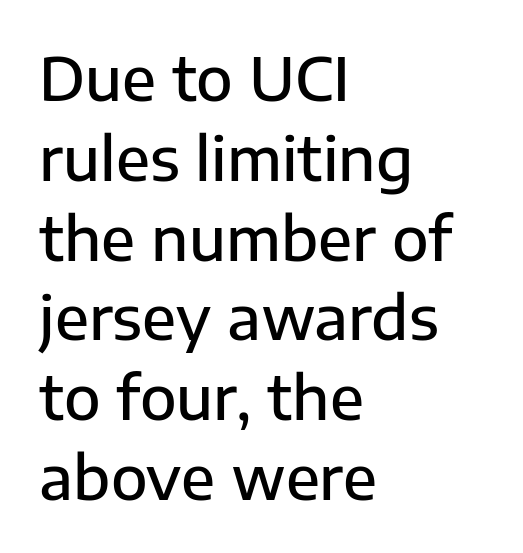
{"serif": "no", "italic": "no", "bold": "semi", "weight": "semibold", "width": "normal", "stroke_contrast": "low", "x_height": "medium", "monospaced": "no", "underline": "no", "align": "left", "line_spacing": "normal", "line_spacing_ratio": 1.33, "letter_spacing": "normal", "letter_spacing_em": 0.0, "glyph_px": 60}
